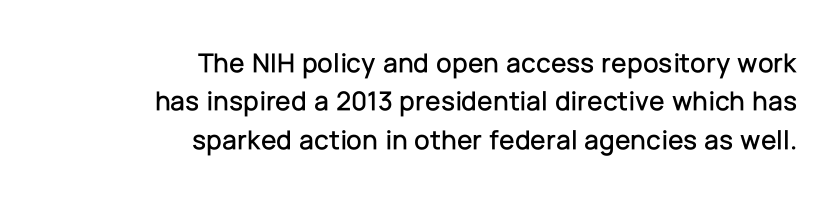
Q: Is the text italic (slanted)? A: No, it is upright.
Q: Is the typeface a serif or a sans-serif typeface? A: Sans-serif.
Q: Is the text underlined? A: No.
Q: How is the paragraph aligned? A: Right-aligned.
Q: Is the spacing between letters normal or unusually wide? A: Normal.
Q: Is the spacing between lines tight, normal or loose? A: Normal.
Q: Width (condensed, normal, or wide)? A: Normal.
Q: Stroke contrast? A: Low.
Q: x-height? A: Medium.
Q: Monospaced? A: No.
